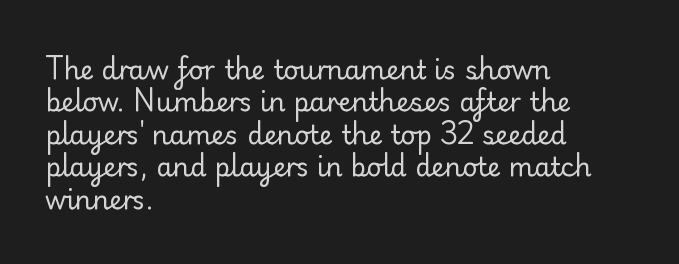
Line spacing here is normal. Nobody touched the tracking dial on this one. Quick note: underline off. Designer's note — italics off, roman on. The lines are quadded left.
